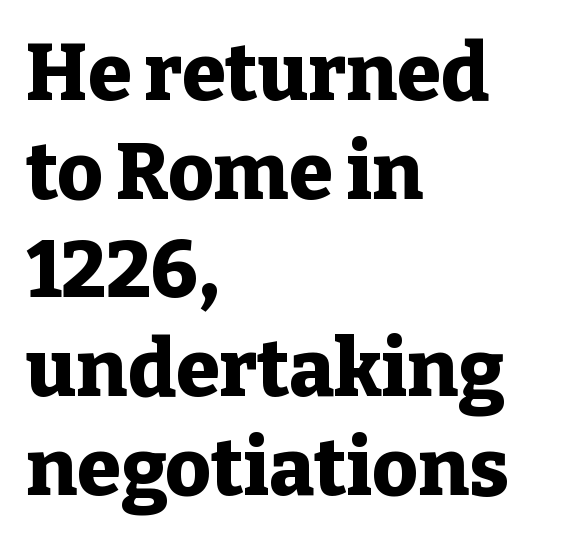
The passage shown is typeset with a serif family. You could not count columns in this text — the font is proportionally spaced. The area under the type is left untouched. This block has exactly the height ordinary leading produces. In terms of posture, this sample is upright. Teacher's note: observe the even left margin — that is flush-left alignment.
